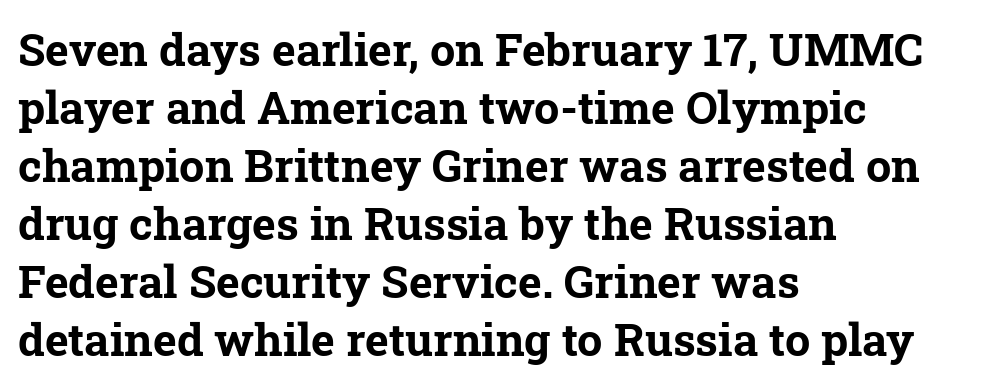
Think of a printed novel: that variable character pitch is what you see here. Is there much room between lines? A standard amount, neither cramped nor airy. Is this a sans? No — the strokes have serifs. Does extra space separate the letters? No, they use regular spacing.
